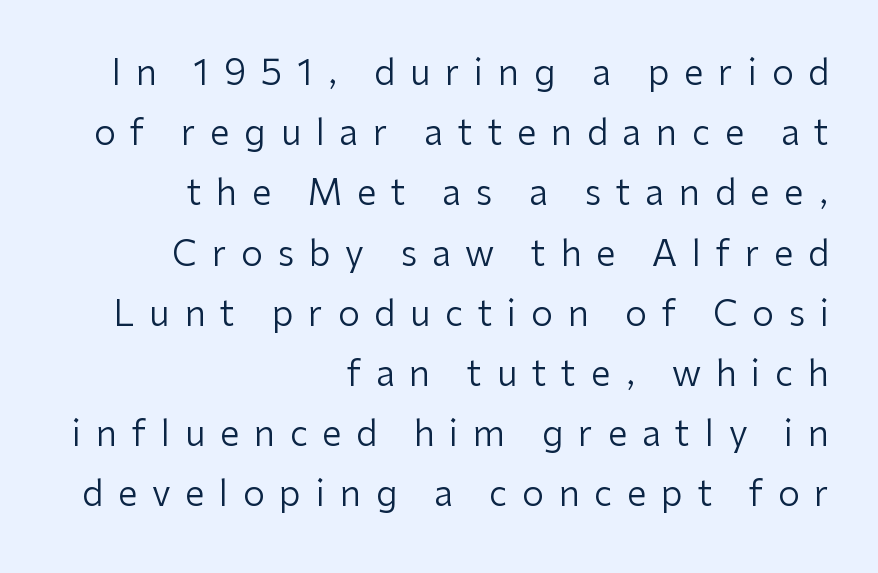
Q: Is the text bold? A: No.
Q: Is the text italic (slanted)? A: No, it is upright.
Q: Is the typeface a serif or a sans-serif typeface? A: Sans-serif.
Q: Is the text underlined? A: No.
Q: How is the paragraph aligned? A: Right-aligned.
Q: Is the spacing between letters normal or unusually wide? A: Unusually wide.
Q: Width (condensed, normal, or wide)? A: Normal.
Q: Stroke contrast? A: Low.
Q: x-height? A: Medium.
Q: Monospaced? A: No.
